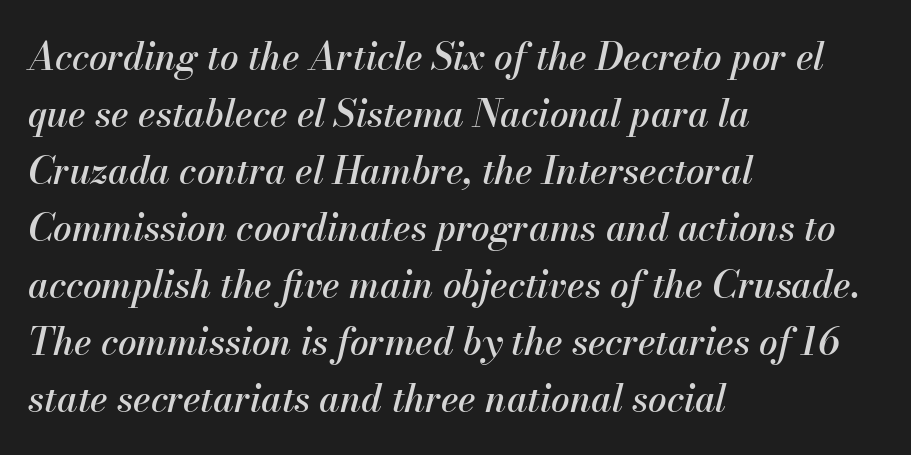
Q: Is the text italic (slanted)? A: Yes, it leans right by about 13 degrees.
Q: Is the text underlined? A: No.
Q: How is the paragraph aligned? A: Left-aligned.
Q: Is the spacing between letters normal or unusually wide? A: Normal.
Q: Is the spacing between lines tight, normal or loose? A: Normal.
Q: Width (condensed, normal, or wide)? A: Normal.
Q: Stroke contrast? A: Medium.
Q: x-height? A: Small.
Q: Monospaced? A: No.
